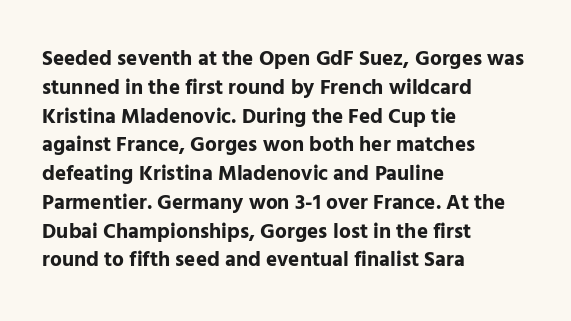
{"italic": "no", "bold": "yes", "underline": "no", "align": "left", "line_spacing": "normal", "line_spacing_ratio": 1.37, "letter_spacing": "normal", "letter_spacing_em": 0.0, "glyph_px": 21}
